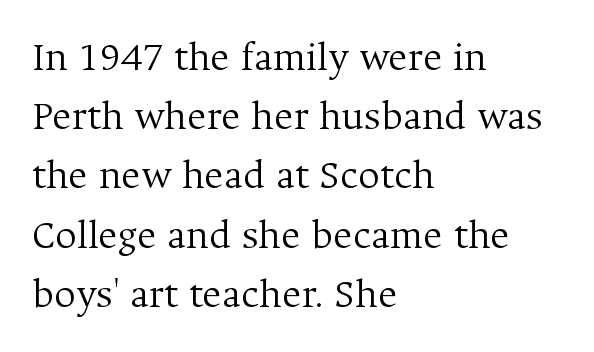
Each row of text sits above clean, open space. Rows of type keep a routine distance in the vertical direction. The passage is arranged the way most books set body copy — flush left. Tall strokes in this sample are plumb rather than angled. What kind of face is this? One with serifs. Glyph-to-glyph distance matches everyday printed text.
